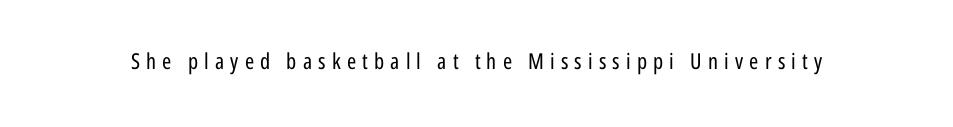
{"italic": "no", "bold": "no", "underline": "no", "letter_spacing": "wide", "letter_spacing_em": 0.28, "glyph_px": 22}
